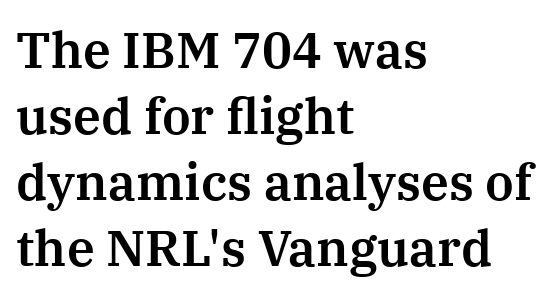
This sample keeps an unexceptional amount of space between lines. Caption: multi-line text, flush left, ragged right. Words appear dense and cohesive because spacing is normal. A typesetter would label this face a serif. You could not count columns in this text — the font is proportionally spaced.
